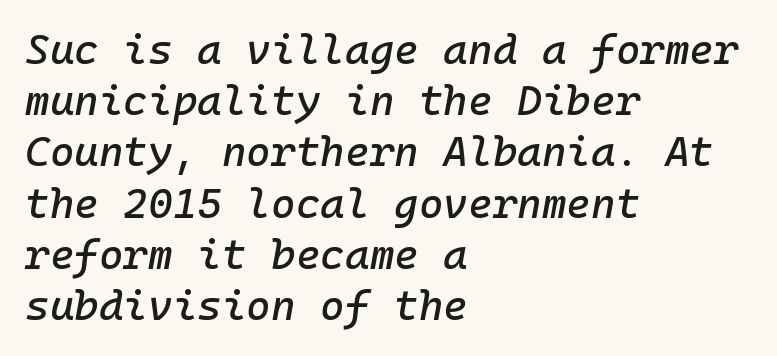
Q: Is the text italic (slanted)? A: Yes, it leans right by about 10 degrees.
Q: Is the text underlined? A: No.
Q: How is the paragraph aligned? A: Left-aligned.
Q: Is the spacing between letters normal or unusually wide? A: Normal.
Q: Width (condensed, normal, or wide)? A: Normal.
Q: Stroke contrast? A: Low.
Q: x-height? A: Medium.
Q: Monospaced? A: Yes.
